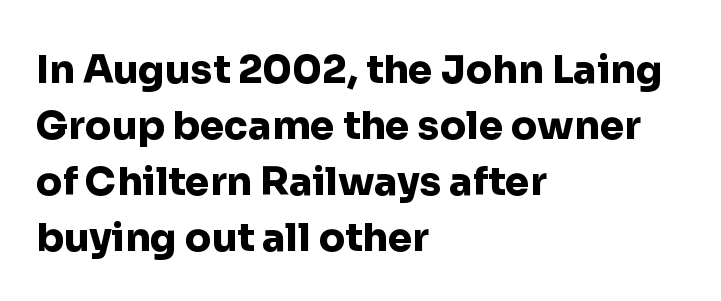
The image shows 39 px heavy sans-serif type, upright; set left-aligned, normal line spacing (1.44x), normal letter spacing, not underlined; low stroke contrast and a medium x-height.
